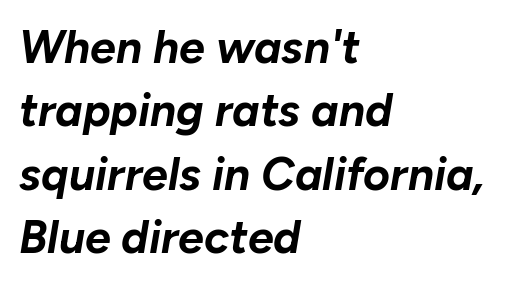
{"italic": "yes", "lean": "right", "slant_degrees": 10, "bold": "yes", "weight": "bold", "width": "normal", "stroke_contrast": "low", "x_height": "medium", "monospaced": "no", "underline": "no", "align": "left", "line_spacing": "normal", "line_spacing_ratio": 1.38, "letter_spacing": "normal", "letter_spacing_em": 0.0, "glyph_px": 46}
